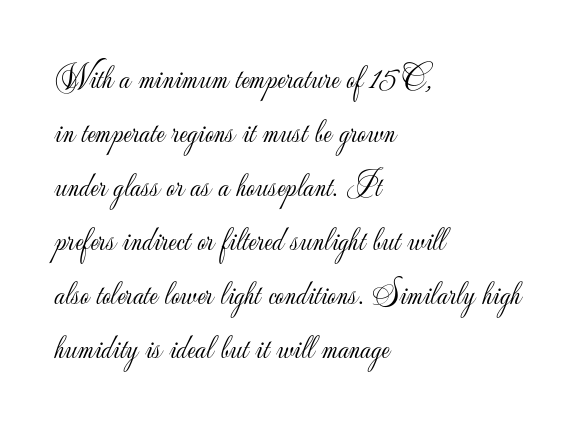
The image shows 34 px light sans-serif type; set left-aligned, normal line spacing (1.59x), normal letter spacing, not underlined; low stroke contrast and a small x-height.
